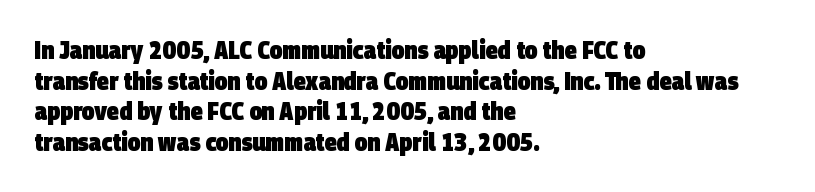
{"bold": "yes", "underline": "no", "align": "left", "line_spacing_ratio": 1.23, "letter_spacing": "normal", "letter_spacing_em": 0.0, "glyph_px": 25}
